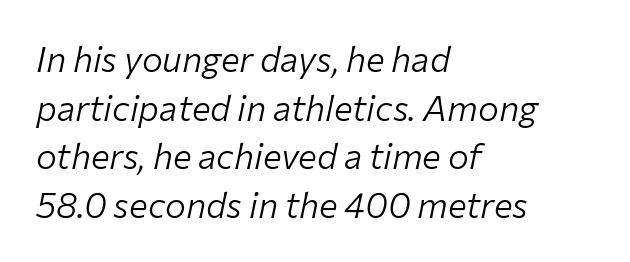
Q: Is the text bold? A: No.
Q: Is the text italic (slanted)? A: Yes, it leans right by about 12 degrees.
Q: Is the text underlined? A: No.
Q: How is the paragraph aligned? A: Left-aligned.
Q: Is the spacing between letters normal or unusually wide? A: Normal.
Q: Is the spacing between lines tight, normal or loose? A: Normal.
Q: Width (condensed, normal, or wide)? A: Normal.
Q: Stroke contrast? A: Low.
Q: x-height? A: Medium.
Q: Monospaced? A: No.
